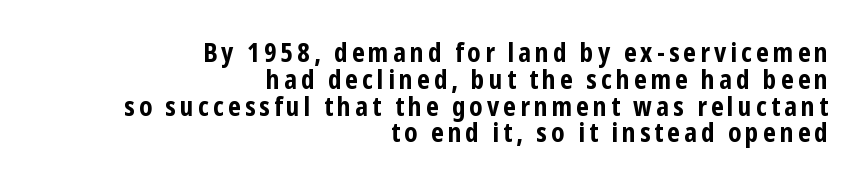
Q: Is the text bold? A: Yes.
Q: Is the text italic (slanted)? A: No, it is upright.
Q: Is the text underlined? A: No.
Q: How is the paragraph aligned? A: Right-aligned.
Q: Is the spacing between lines tight, normal or loose? A: Tight.
